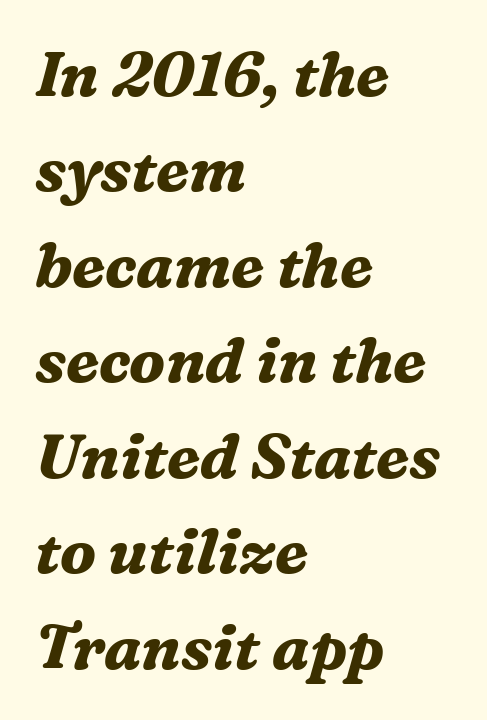
The image shows 62 px bold serif type, italic (leaning right); set left-aligned, normal line spacing (1.54x), normal letter spacing, not underlined; medium stroke contrast and a medium x-height.
